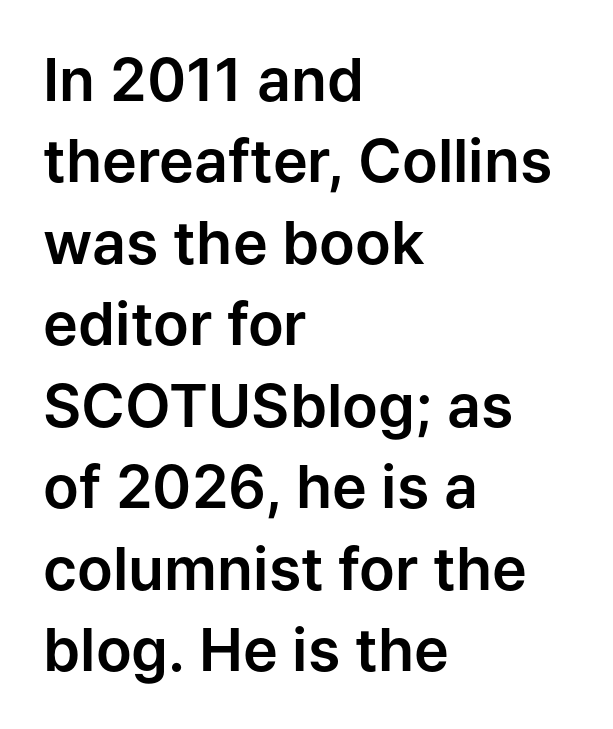
{"serif": "no", "italic": "no", "width": "normal", "stroke_contrast": "low", "x_height": "medium", "monospaced": "no", "underline": "no", "align": "left", "line_spacing": "normal", "line_spacing_ratio": 1.38, "letter_spacing": "normal", "letter_spacing_em": 0.0, "glyph_px": 59}
